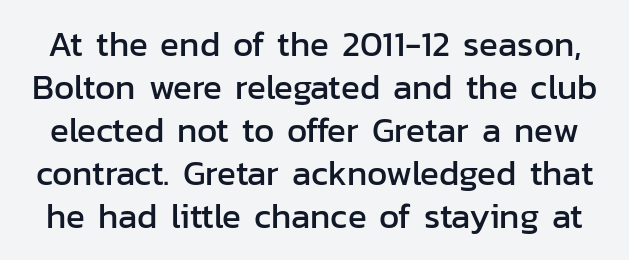
The image shows 35 px sans-serif type, upright; set line spacing 1.23x, normal letter spacing, not underlined; low stroke contrast and a medium x-height.
